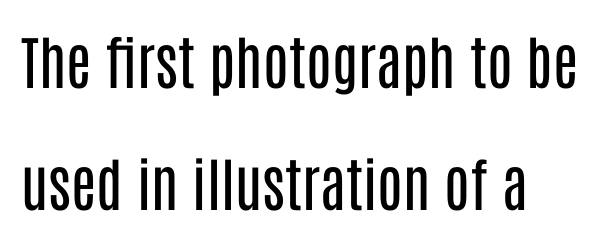
Q: Is the text bold? A: No.
Q: Is the text italic (slanted)? A: No, it is upright.
Q: Is the typeface a serif or a sans-serif typeface? A: Sans-serif.
Q: Is the text underlined? A: No.
Q: How is the paragraph aligned? A: Left-aligned.
Q: Is the spacing between letters normal or unusually wide? A: Normal.
Q: Is the spacing between lines tight, normal or loose? A: Loose.
Q: Width (condensed, normal, or wide)? A: Condensed.
Q: Stroke contrast? A: Low.
Q: x-height? A: Large.
Q: Monospaced? A: No.
